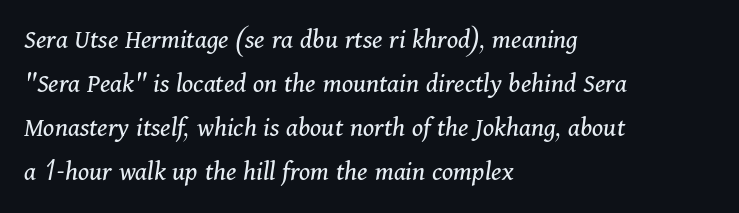
Slanted lettering throughout. One-word summary of the alignment: left. Spacing between characters is what you'd get straight out of the box. Honestly, the row spacing looks completely unremarkable. Has an underline been added? It has not. Think standard paragraph weight, or any step lighter than that.
